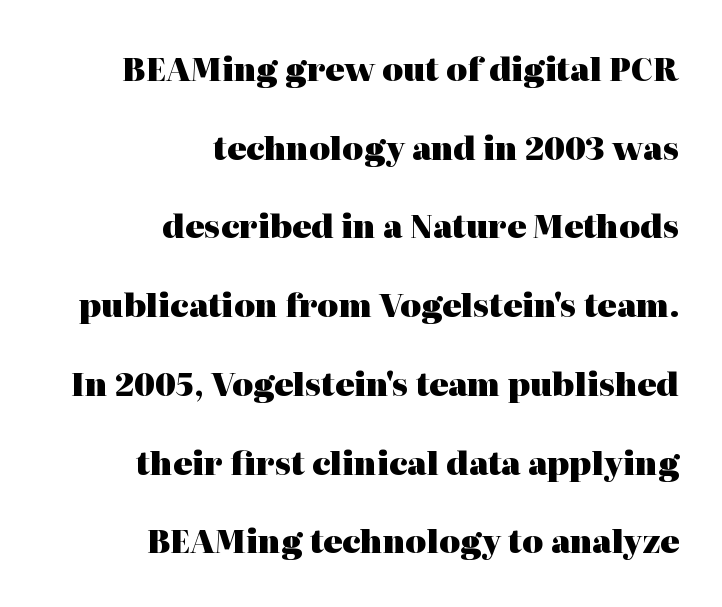
The image shows 32 px heavy serif type, upright; set right-aligned, loose line spacing (2.46x), normal letter spacing, not underlined; high stroke contrast and a medium x-height.
